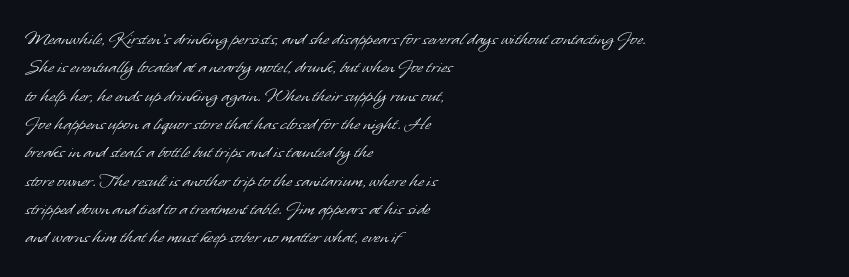
Q: Is the text bold? A: No.
Q: Is the text underlined? A: No.
Q: How is the paragraph aligned? A: Left-aligned.
Q: Is the spacing between letters normal or unusually wide? A: Normal.
Q: Is the spacing between lines tight, normal or loose? A: Normal.
